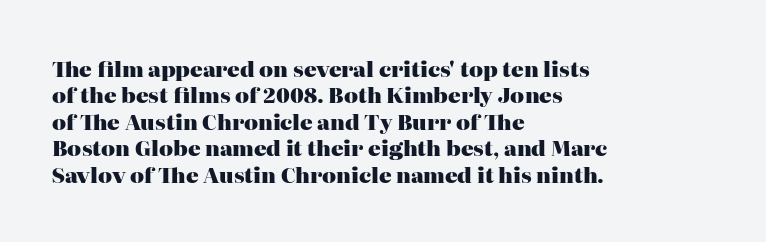
What weight is shown? A full bold with thick strokes. The lettering holds an erect, upright posture throughout. Plain, unruled lines of type. The rendering keeps characters at their native spacing. Leading: standard.
